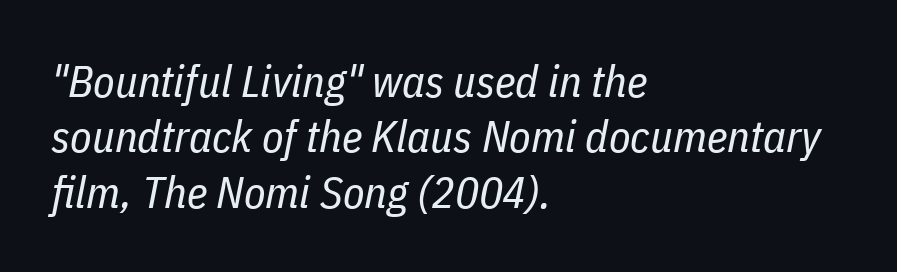
Default kerning and tracking; the words read as compact shapes. The face used here is proportionally spaced, like ordinary book or web type. These lines sit exactly where default settings would place them. The rendering applies a slant to the glyphs.
